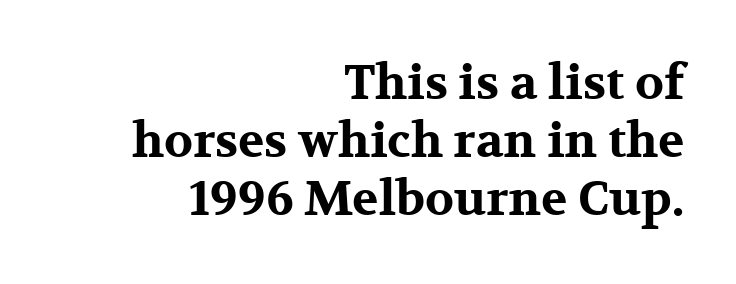
Short note: letters normally spaced. The typography opts for an upright posture over an oblique one. Heavy-handed strokes throughout: this text is bold. The specimen omits any rule beneath the text block's lines.
